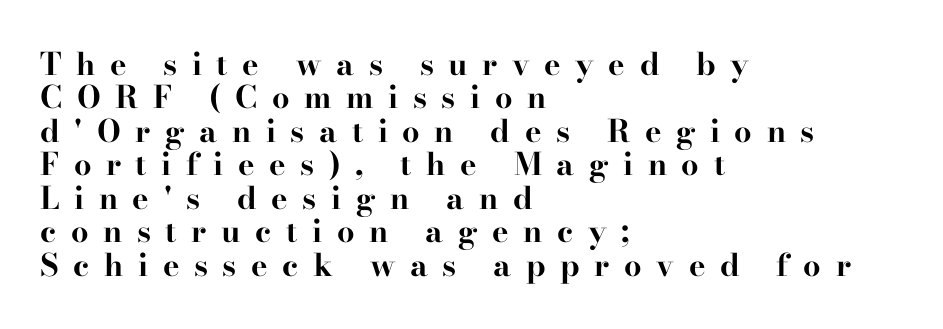
Here the designer chose a conventional face with non-uniform glyph widths. Designer's note — italics off, roman on. A classic flush-left, rag-right setting is used for this passage. The glyphs in this specimen are seriffed.
